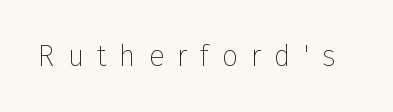
Style check: upright. Only glyphs here, with clear space below each row. Weight: regular or lighter. Think of a printed novel: that variable character pitch is what you see here. A typesetter would call this heavily tracked-out type. These lines are composed in type without serifs.
